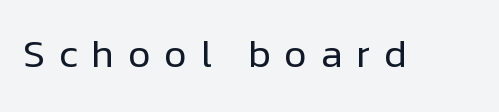
{"serif": "no", "italic": "no", "bold": "no", "weight": "regular", "width": "normal", "stroke_contrast": "low", "x_height": "medium", "monospaced": "no", "underline": "no", "letter_spacing": "wide", "letter_spacing_em": 0.35, "glyph_px": 39}
